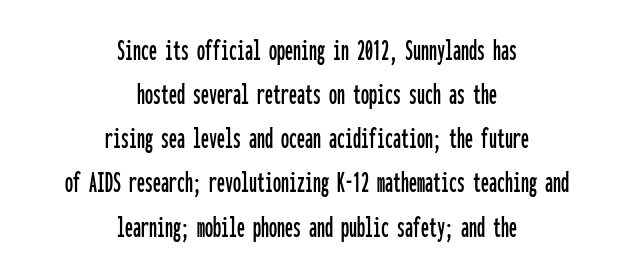
The image shows 32 px condensed sans-serif type, upright, monospaced; set centered, normal line spacing (1.38x), normal letter spacing, not underlined; low stroke contrast and a medium x-height.
